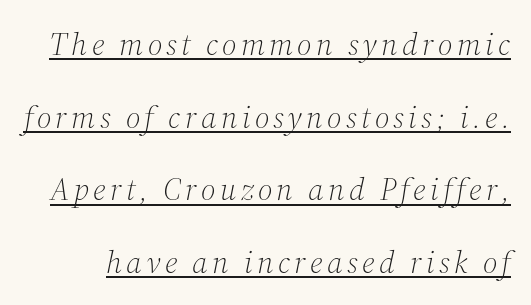
Q: Is the text bold? A: No.
Q: Is the text italic (slanted)? A: Yes, it leans right by about 12 degrees.
Q: Is the typeface a serif or a sans-serif typeface? A: Serif.
Q: Is the text underlined? A: Yes.
Q: Is the spacing between lines tight, normal or loose? A: Loose.
Q: Width (condensed, normal, or wide)? A: Normal.
Q: Stroke contrast? A: Medium.
Q: x-height? A: Medium.
Q: Monospaced? A: No.
